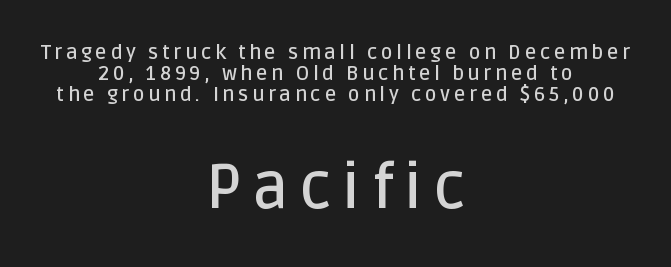
Top chunk: small. Bottom chunk: large. Do the letters lean? They stand straight. What kind of face is this? One without serifs — a sans. Cramped leading.
